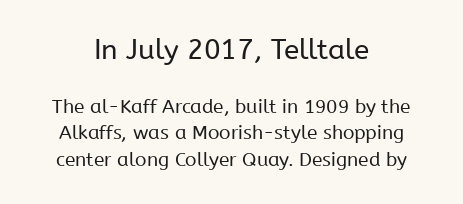
The foot of each line stays bare and open. Nothing unusual about the tracking: characters are spaced as the font intends. Is this a fixed-width face? No — the glyphs have proportional, varying widths. These two chunks differ in scale, with the top chunk taking the larger measure. If you folded the block vertically in half, each line would mirror itself in length. The letters stand straight up with perfectly vertical stems.
